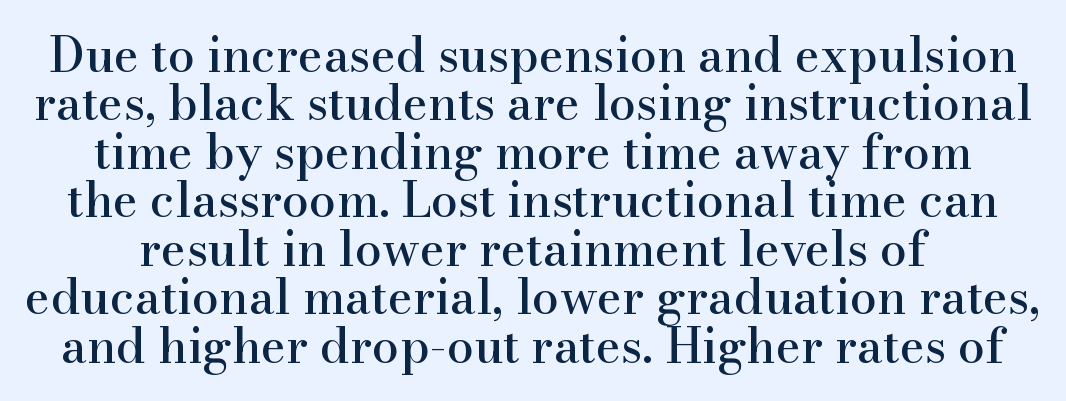
Q: Is the text italic (slanted)? A: No, it is upright.
Q: Is the typeface a serif or a sans-serif typeface? A: Serif.
Q: Is the text underlined? A: No.
Q: Is the spacing between letters normal or unusually wide? A: Normal.
Q: Is the spacing between lines tight, normal or loose? A: Tight.
Q: Width (condensed, normal, or wide)? A: Normal.
Q: Stroke contrast? A: High.
Q: x-height? A: Small.
Q: Monospaced? A: No.
